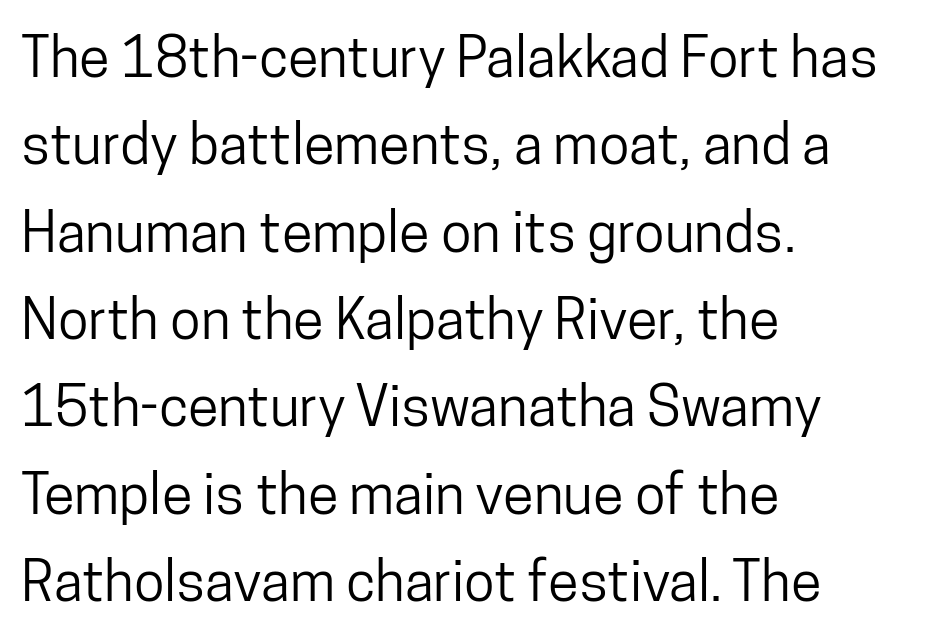
The image shows 56 px condensed sans-serif type, upright; set left-aligned, normal line spacing (1.56x), normal letter spacing, not underlined; low stroke contrast and a medium x-height.
